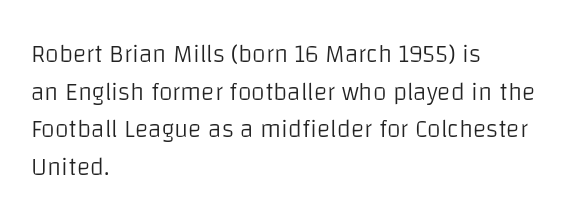
The face used here is rendered with its standard letterfit. Just letters on the line, the space beneath them empty. Caption: face not bold, strokes unweighted. Line spacing here is normal.
